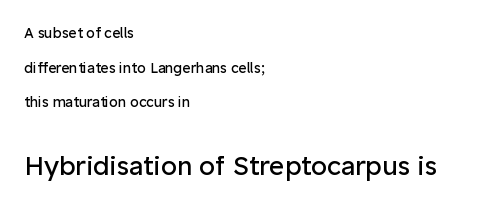
{"italic": "no", "bold": "no", "underline": "no", "align": "left", "line_spacing": "loose", "line_spacing_ratio": 2.48, "letter_spacing": "normal", "letter_spacing_em": 0.0, "larger_block": "second", "size_ratio": 1.86, "glyph_px": 26}
